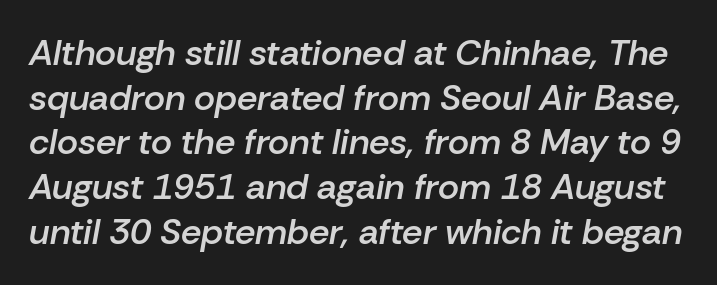
Stroke thickness is moderately raised; the sample reads as semibold. Spacing verdict: proportional, widths tailored to each character. The passage shown has conventional tracking throughout. The axis of the letterforms is tilted away from vertical. Each row of text sits above clean, open space.
